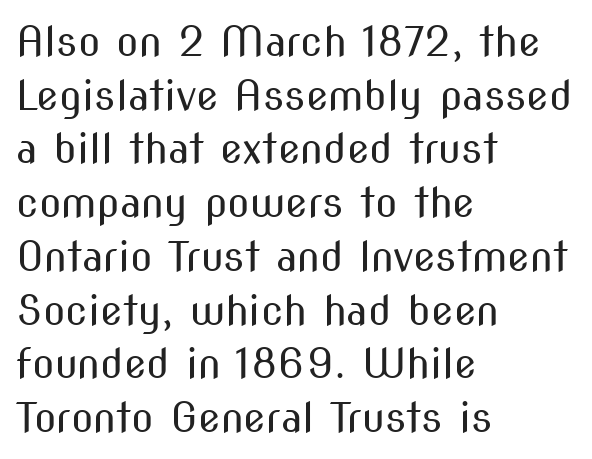
{"serif": "no", "italic": "no", "bold": "no", "weight": "regular", "width": "condensed", "stroke_contrast": "medium", "x_height": "medium", "monospaced": "no", "underline": "no", "align": "left", "line_spacing": "normal", "line_spacing_ratio": 1.31, "letter_spacing": "normal", "letter_spacing_em": 0.0, "glyph_px": 41}
